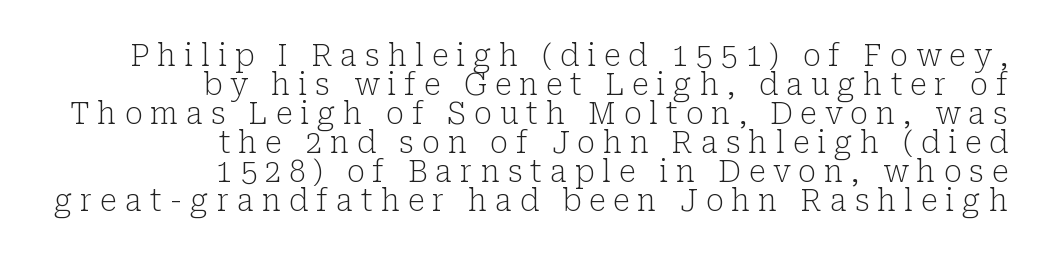
Heaviness? Minimal to ordinary, like unemphasized prose. Look at the bottom of the vertical strokes: they flare into serifs here. Descenders are the only things crossing below the line. You could only call the tracking loose — the letters float apart. No italicization has been applied; the sample stays upright. Each line ends at the same right margin while the left side varies.
